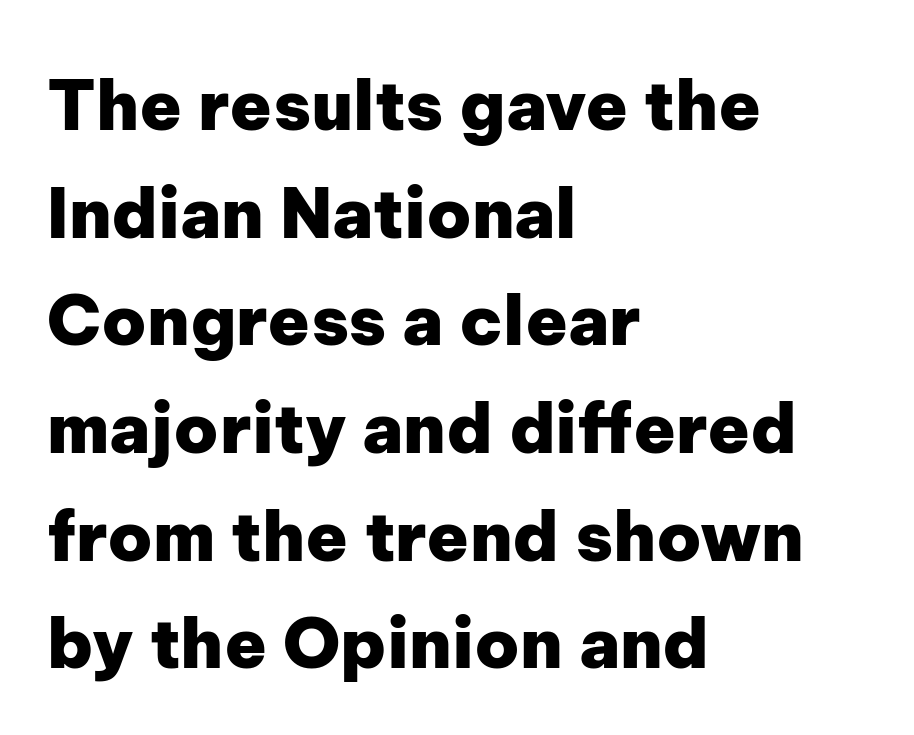
Q: Is the text bold? A: Yes.
Q: Is the text italic (slanted)? A: No, it is upright.
Q: Is the typeface a serif or a sans-serif typeface? A: Sans-serif.
Q: Is the text underlined? A: No.
Q: How is the paragraph aligned? A: Left-aligned.
Q: Is the spacing between letters normal or unusually wide? A: Normal.
Q: Is the spacing between lines tight, normal or loose? A: Normal.
Q: Width (condensed, normal, or wide)? A: Normal.
Q: Stroke contrast? A: Low.
Q: x-height? A: Medium.
Q: Monospaced? A: No.
